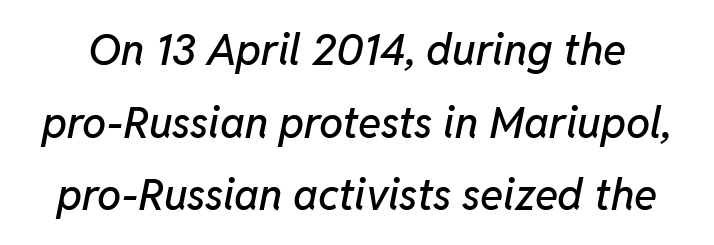
Q: Is the text italic (slanted)? A: Yes, it leans right by about 11 degrees.
Q: Is the text underlined? A: No.
Q: Is the spacing between letters normal or unusually wide? A: Normal.
Q: Is the spacing between lines tight, normal or loose? A: Normal.
Q: Width (condensed, normal, or wide)? A: Normal.
Q: Stroke contrast? A: Low.
Q: x-height? A: Medium.
Q: Monospaced? A: No.
